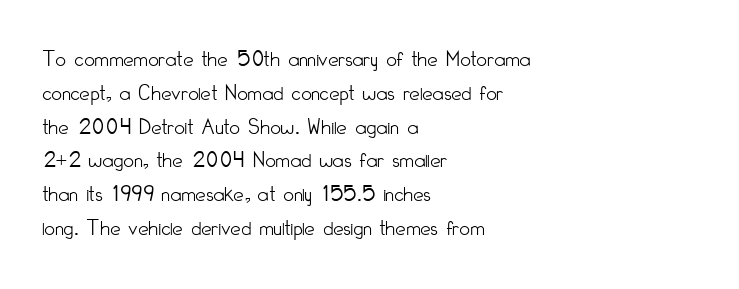
Just letters on the line, the space beneath them empty. Evenly set lines give the paragraph a standard silhouette. Heft: none added — not bold. Notice how the passage keeps a crisp vertical edge on the left only. No extra tracking has been applied to these lines. A roman cut, with each character standing at attention.
